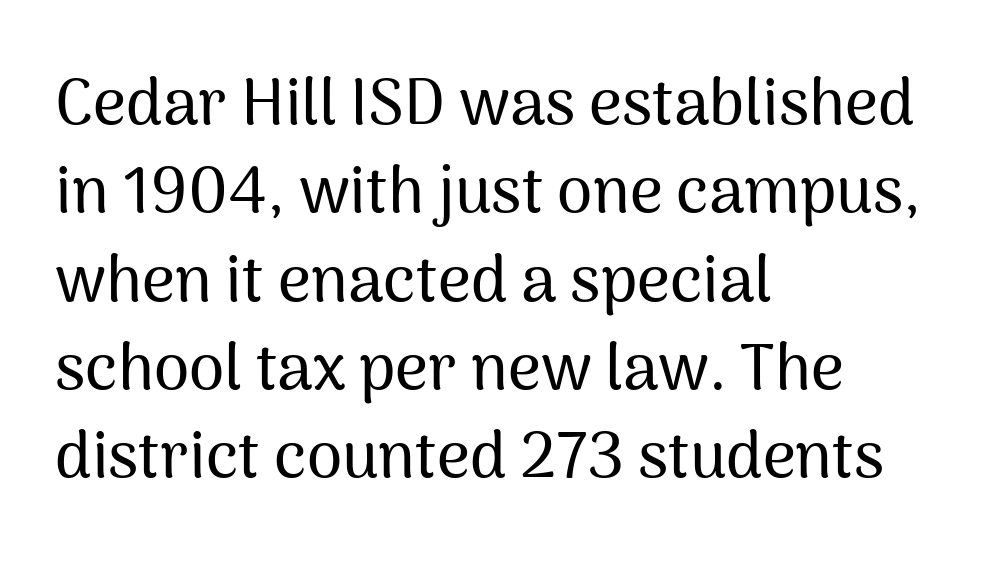
The image shows 64 px sans-serif type, upright; set left-aligned, normal line spacing (1.38x), normal letter spacing, not underlined; medium stroke contrast and a medium x-height.
